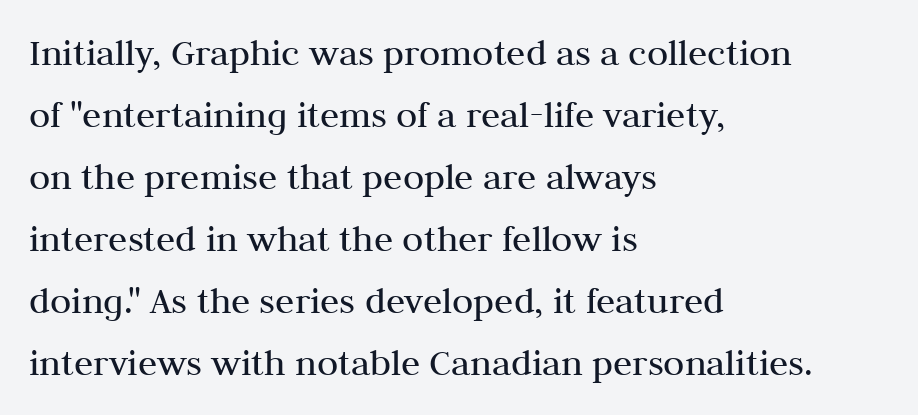
Notice how the passage keeps a crisp vertical edge on the left only. The axis of the letterforms is exactly vertical. The tracking reads as untouched default to a designer's eye. Compared with typical paragraphs, the rows here are spaced about the same. The typeface has the unassuming heft of standard copy or less. The rendering uses natural spacing where letterforms have individual widths.
